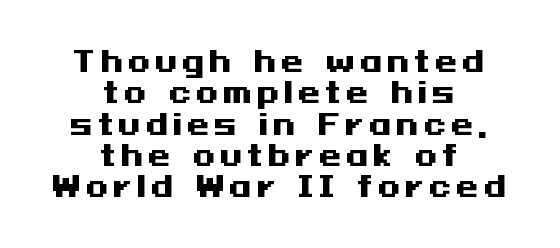
{"serif": "no", "italic": "no", "bold": "yes", "weight": "heavy", "width": "wide", "stroke_contrast": "medium", "x_height": "medium", "underline": "no", "align": "center", "line_spacing": "tight", "line_spacing_ratio": 1.08, "glyph_px": 29}
